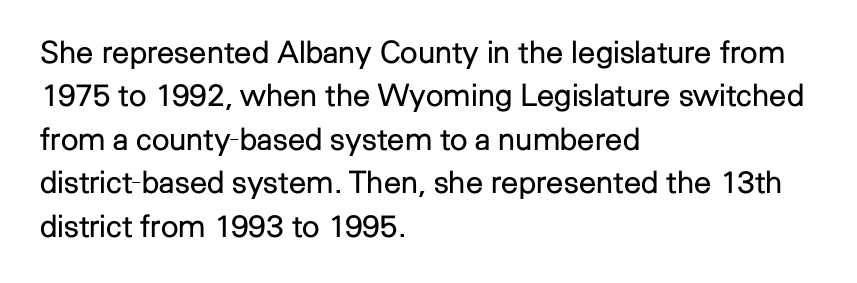
Q: Is the text bold? A: No.
Q: Is the text italic (slanted)? A: No, it is upright.
Q: Is the typeface a serif or a sans-serif typeface? A: Sans-serif.
Q: Is the text underlined? A: No.
Q: How is the paragraph aligned? A: Left-aligned.
Q: Is the spacing between letters normal or unusually wide? A: Normal.
Q: Is the spacing between lines tight, normal or loose? A: Normal.
Q: Width (condensed, normal, or wide)? A: Normal.
Q: Stroke contrast? A: Low.
Q: x-height? A: Medium.
Q: Monospaced? A: No.
